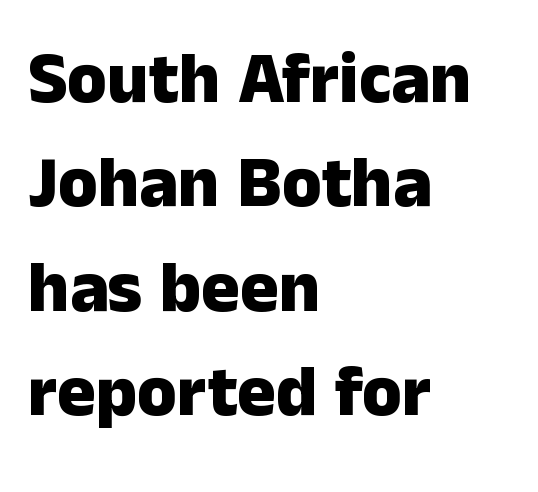
{"serif": "no", "italic": "no", "bold": "yes", "weight": "heavy", "width": "normal", "stroke_contrast": "low", "x_height": "medium", "monospaced": "no", "underline": "no", "align": "left", "line_spacing": "normal", "line_spacing_ratio": 1.45, "letter_spacing": "normal", "letter_spacing_em": 0.0, "glyph_px": 72}
